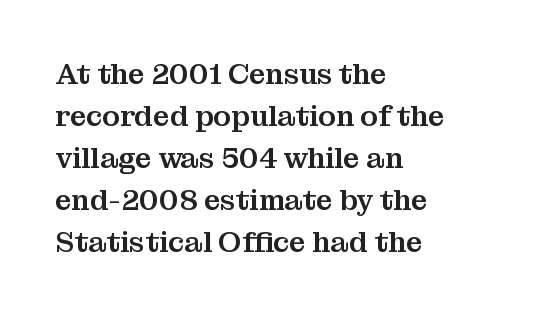
Leftover space on each line is placed entirely after the last word. If you measured baseline to baseline, you'd find a middling distance. Glance below the letters and you will spot only blank space. You could not count columns in this text — the font is proportionally spaced. The font family rendered here belongs to the serif group. The line texture is even and compact thanks to regular tracking.
